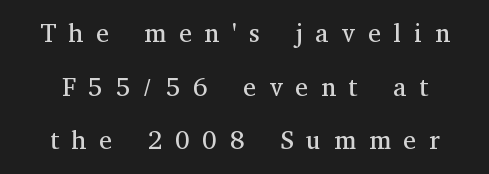
No heavy texture on the line: the type isn't bold. The zone under the glyphs is completely vacant. The passage shown stacks its lines with a broad gap. Caption: expanded tracking, letters set apart. A typesetter would mark this as roman, not italic.
